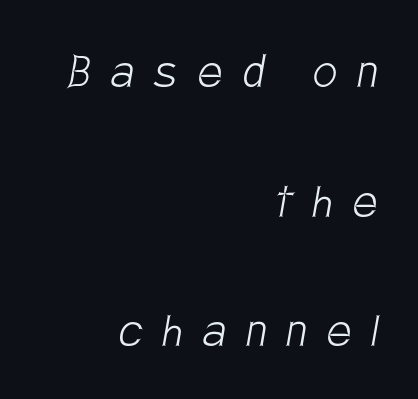
The rendering anchors every line to the right-hand side. What stands out about the letter spacing? Its width — letters are far apart. The foot of each line stays bare and open. Each letter's strokes conclude bluntly, with no projecting serifs.
